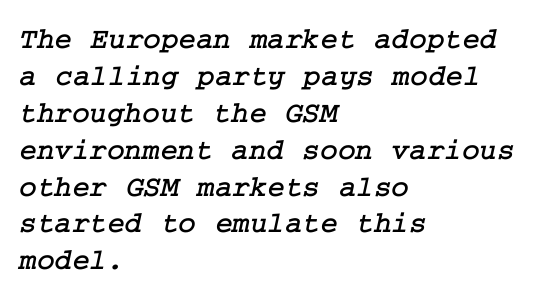
Q: Is the typeface a serif or a sans-serif typeface? A: Serif.
Q: Is the text underlined? A: No.
Q: How is the paragraph aligned? A: Left-aligned.
Q: Is the spacing between letters normal or unusually wide? A: Normal.
Q: Width (condensed, normal, or wide)? A: Normal.
Q: Stroke contrast? A: Low.
Q: x-height? A: Medium.
